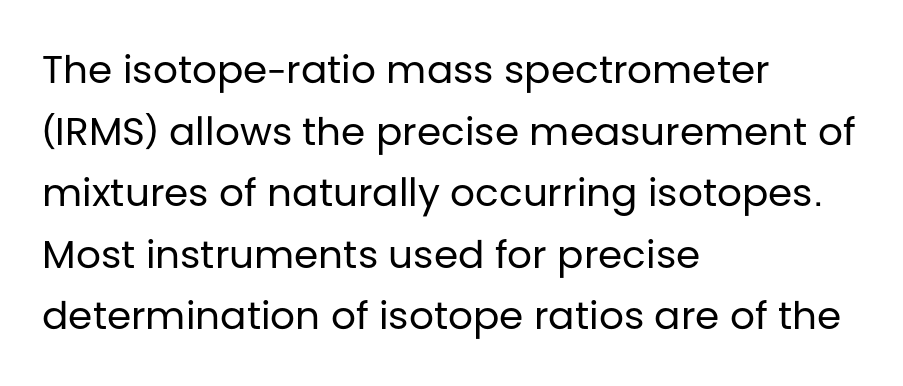
{"serif": "no", "italic": "no", "bold": "no", "weight": "regular", "width": "normal", "stroke_contrast": "low", "x_height": "large", "monospaced": "no", "underline": "no", "align": "left", "line_spacing": "normal", "line_spacing_ratio": 1.58, "letter_spacing": "normal", "letter_spacing_em": 0.0, "glyph_px": 39}
